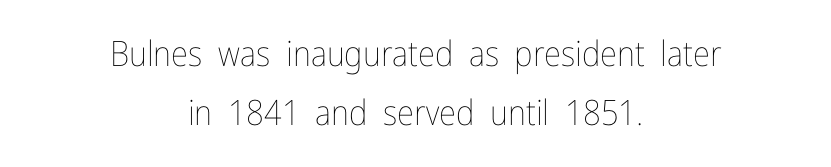
This sample has the flowing, uneven cadence of proportional lettering. Beneath every word, the page is bare. Honestly, the row spacing looks completely unremarkable. The line texture is even and compact thanks to regular tracking. Caption: face not bold, strokes unweighted.
